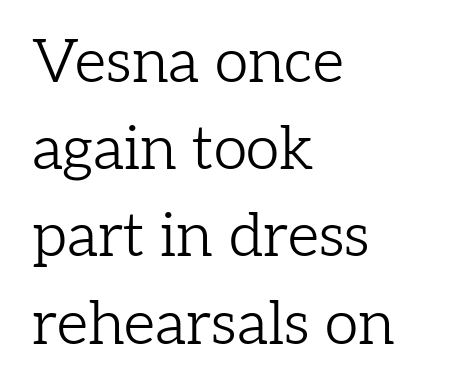
Q: Is the text bold? A: No.
Q: Is the text italic (slanted)? A: No, it is upright.
Q: Is the typeface a serif or a sans-serif typeface? A: Serif.
Q: Is the text underlined? A: No.
Q: How is the paragraph aligned? A: Left-aligned.
Q: Is the spacing between letters normal or unusually wide? A: Normal.
Q: Is the spacing between lines tight, normal or loose? A: Normal.
Q: Width (condensed, normal, or wide)? A: Normal.
Q: Stroke contrast? A: Low.
Q: x-height? A: Medium.
Q: Monospaced? A: No.
